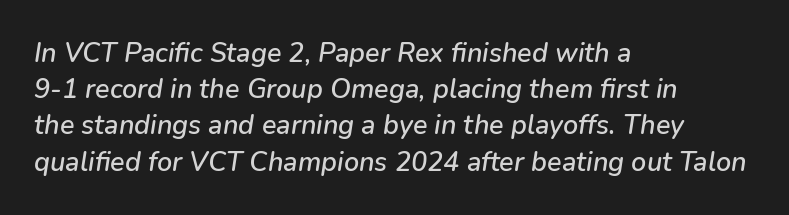
The image shows 27 px text type, italic (leaning right); set left-aligned, normal line spacing (1.34x), normal letter spacing, not underlined.
